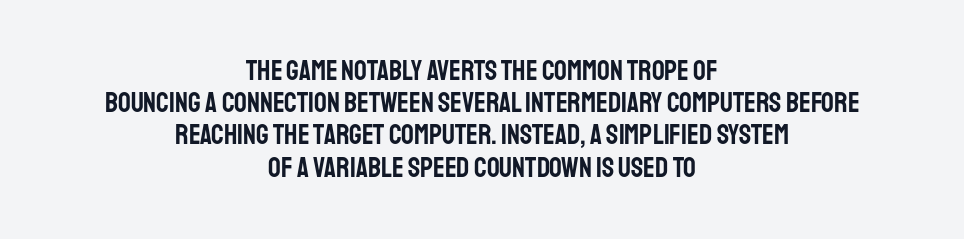
{"serif": "no", "italic": "no", "width": "condensed", "stroke_contrast": "low", "x_height": "large", "monospaced": "no", "underline": "no", "align": "center", "line_spacing": "tight", "line_spacing_ratio": 1.15, "letter_spacing": "normal", "letter_spacing_em": 0.0, "glyph_px": 28}
